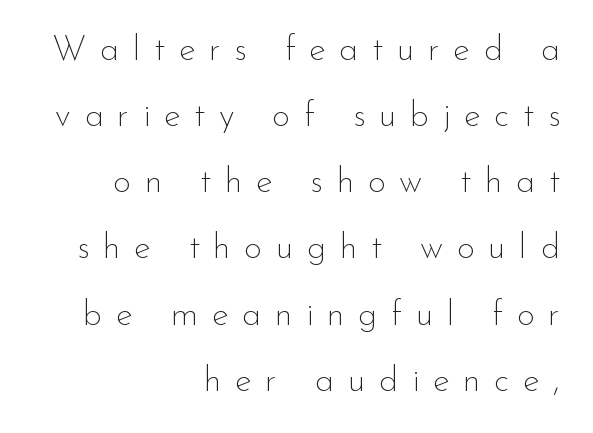
Q: Is the text bold? A: No.
Q: Is the text italic (slanted)? A: No, it is upright.
Q: Is the typeface a serif or a sans-serif typeface? A: Sans-serif.
Q: Is the text underlined? A: No.
Q: How is the paragraph aligned? A: Right-aligned.
Q: Is the spacing between letters normal or unusually wide? A: Unusually wide.
Q: Width (condensed, normal, or wide)? A: Normal.
Q: Stroke contrast? A: Low.
Q: x-height? A: Small.
Q: Monospaced? A: No.
